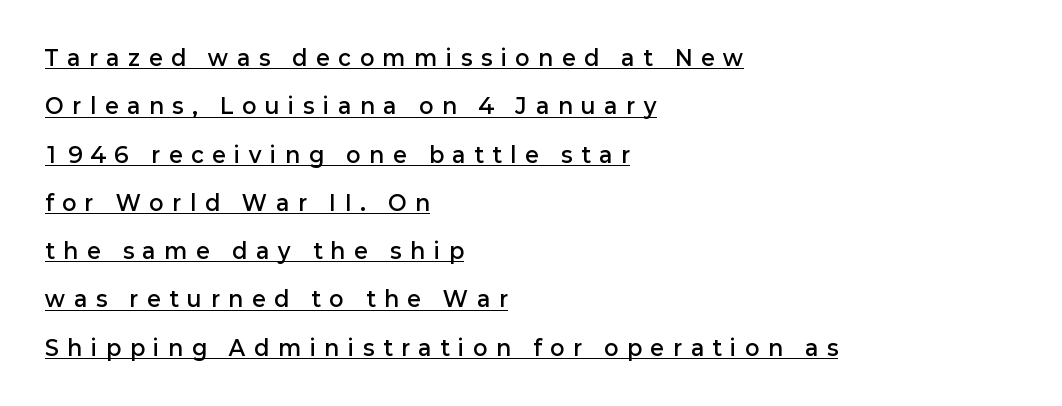
Q: Is the text bold? A: Semi-bold.
Q: Is the text italic (slanted)? A: No, it is upright.
Q: Is the text underlined? A: Yes.
Q: How is the paragraph aligned? A: Left-aligned.
Q: Is the spacing between letters normal or unusually wide? A: Unusually wide.
Q: Is the spacing between lines tight, normal or loose? A: Loose.
